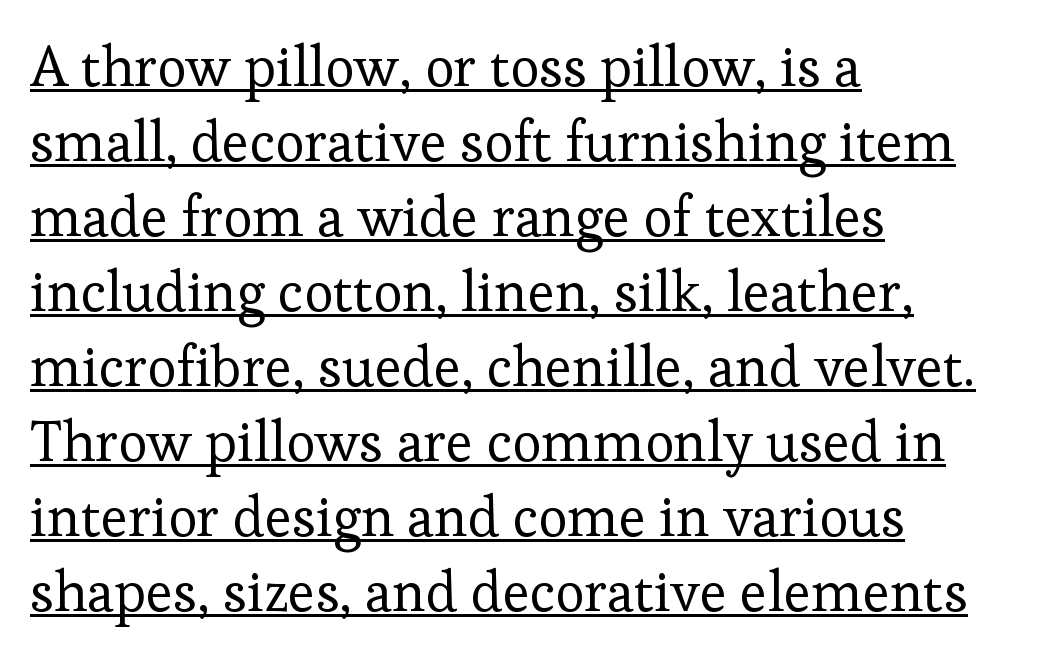
Q: Is the text bold? A: No.
Q: Is the text italic (slanted)? A: No, it is upright.
Q: Is the typeface a serif or a sans-serif typeface? A: Serif.
Q: Is the text underlined? A: Yes.
Q: How is the paragraph aligned? A: Left-aligned.
Q: Is the spacing between letters normal or unusually wide? A: Normal.
Q: Is the spacing between lines tight, normal or loose? A: Normal.
Q: Width (condensed, normal, or wide)? A: Normal.
Q: Stroke contrast? A: Low.
Q: x-height? A: Medium.
Q: Monospaced? A: No.
